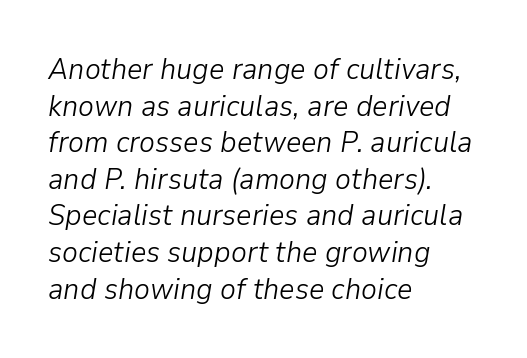
No heavy texture on the line: the type isn't bold. Inter-character spacing is left at the font's built-in metrics. The rendering uses natural spacing where letterforms have individual widths. The rendering anchors every line to the left-hand side.
